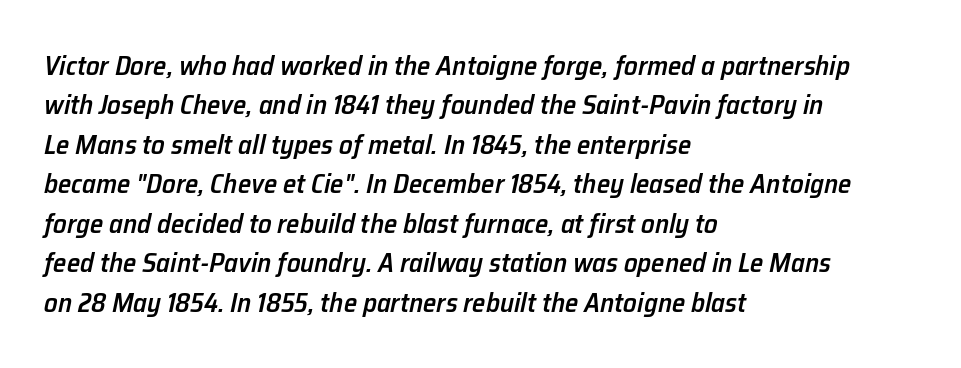
The image shows 27 px text type, italic (leaning right); set left-aligned, normal line spacing (1.46x), normal letter spacing, not underlined.
